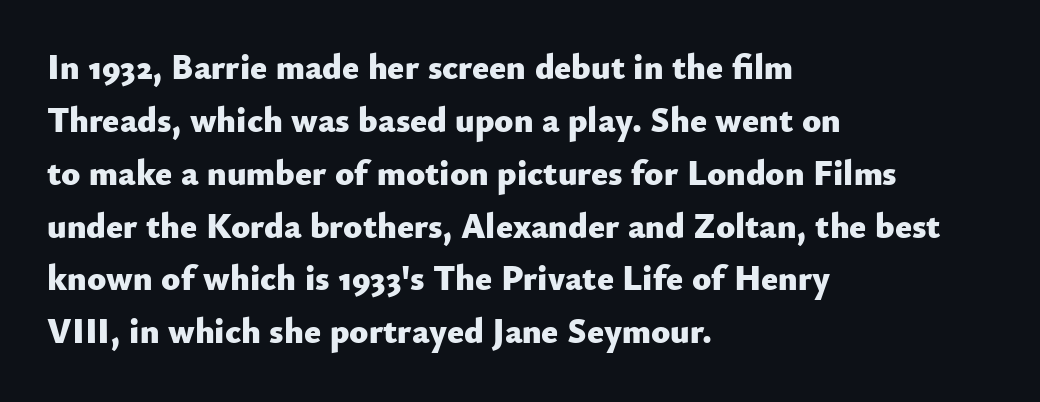
{"serif": "no", "italic": "no", "bold": "yes", "weight": "heavy", "width": "normal", "stroke_contrast": "low", "x_height": "small", "monospaced": "no", "underline": "no", "align": "left", "line_spacing": "normal", "line_spacing_ratio": 1.51, "letter_spacing": "normal", "letter_spacing_em": 0.0, "glyph_px": 35}
